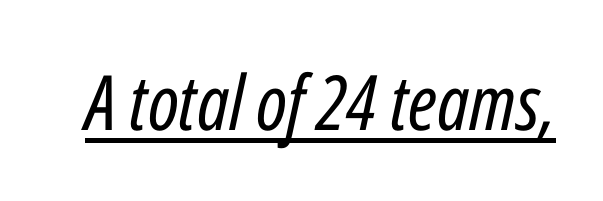
The image shows 76 px regular-weight, condensed type, italic (leaning right); set normal letter spacing, underlined; low stroke contrast and a medium x-height.
